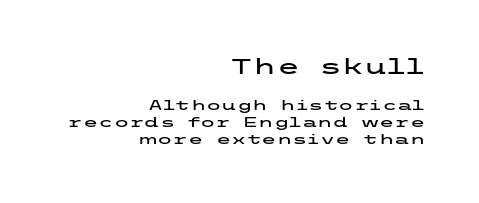
{"italic": "no", "underline": "no", "align": "right", "line_spacing_ratio": 1.23, "letter_spacing": "normal", "letter_spacing_em": 0.0, "larger_block": "first", "size_ratio": 1.5, "glyph_px": 21}
